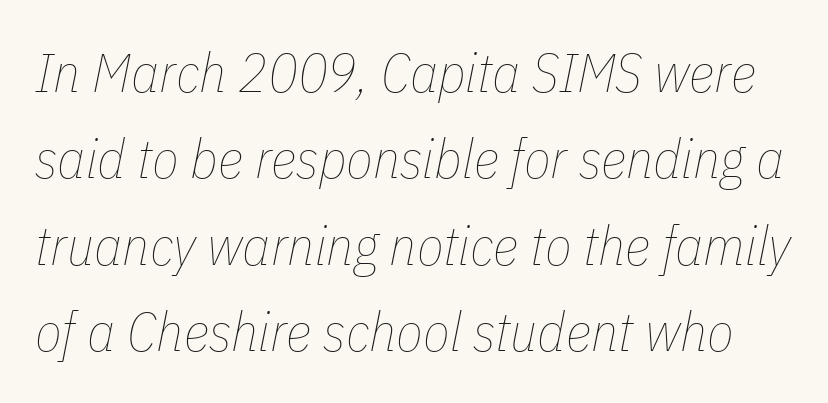
The image shows 55 px thin, condensed type, italic (leaning right); set normal line spacing (1.57x), normal letter spacing, not underlined; low stroke contrast and a medium x-height.
